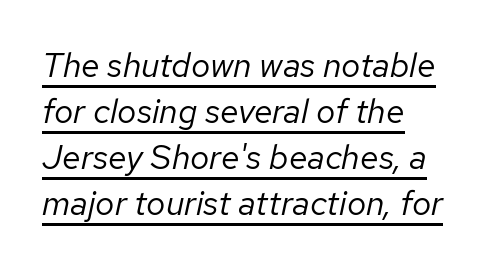
{"italic": "yes", "lean": "right", "slant_degrees": 12, "bold": "no", "weight": "regular", "width": "normal", "stroke_contrast": "low", "x_height": "medium", "monospaced": "no", "underline": "yes", "align": "left", "line_spacing": "normal", "line_spacing_ratio": 1.35, "letter_spacing": "normal", "letter_spacing_em": 0.0, "glyph_px": 34}
